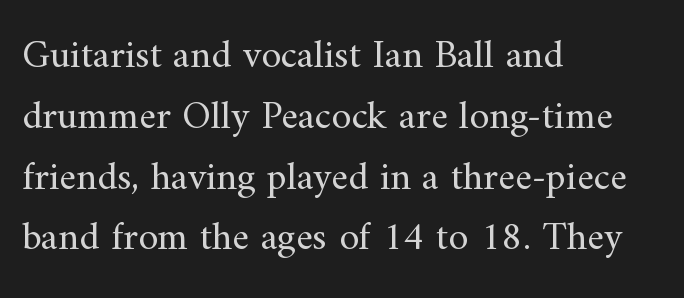
{"serif": "yes", "italic": "no", "bold": "no", "weight": "regular", "width": "normal", "stroke_contrast": "medium", "x_height": "small", "monospaced": "no", "underline": "no", "align": "left", "line_spacing": "normal", "line_spacing_ratio": 1.52, "letter_spacing": "normal", "letter_spacing_em": 0.0, "glyph_px": 40}
